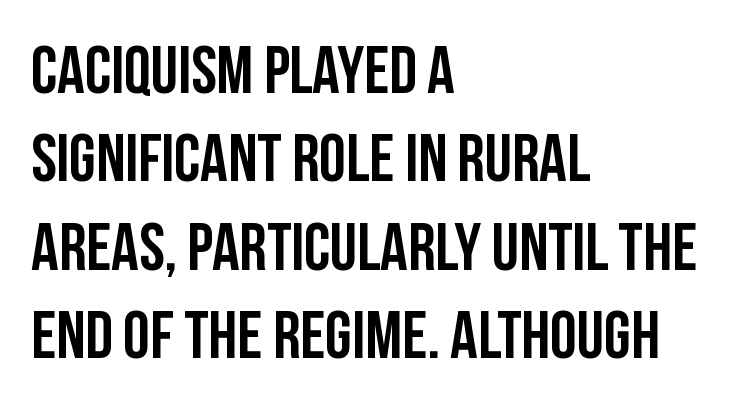
The image shows 68 px condensed sans-serif type, upright; set left-aligned, normal line spacing (1.3x), normal letter spacing, not underlined; low stroke contrast and a large x-height.
